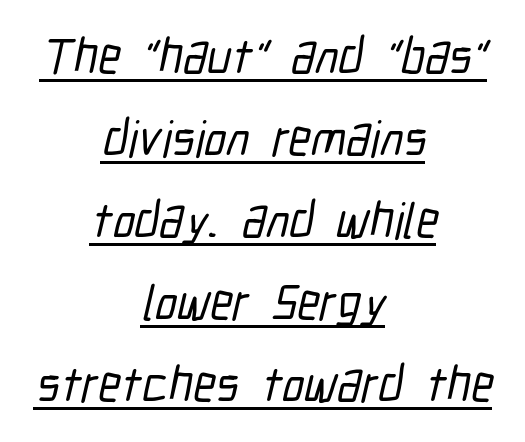
{"serif": "no", "width": "condensed", "stroke_contrast": "low", "x_height": "medium", "monospaced": "no", "underline": "yes", "align": "center", "line_spacing": "normal", "line_spacing_ratio": 1.64, "letter_spacing": "normal", "letter_spacing_em": 0.0, "glyph_px": 50}
